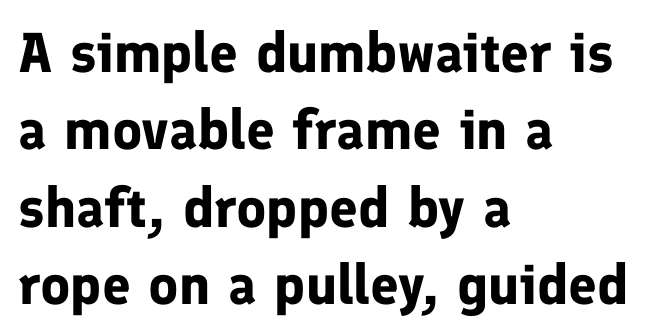
Letterform terminals end flat and unadorned throughout the passage. There is no visible air inserted between adjacent glyphs. No italicization has been applied; the sample stays upright. Summary of vertical rhythm: regular, with standard interline spacing. Check the space under the baseline: it is left empty.
